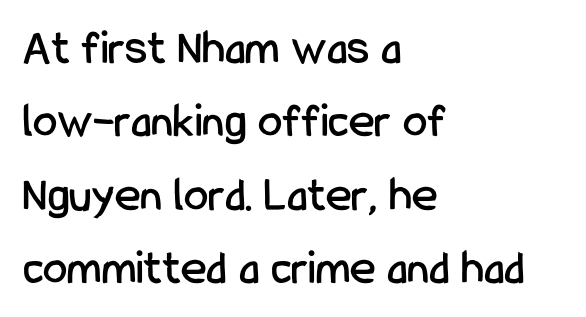
Q: Is the text italic (slanted)? A: No, it is upright.
Q: Is the typeface a serif or a sans-serif typeface? A: Sans-serif.
Q: Is the text underlined? A: No.
Q: How is the paragraph aligned? A: Left-aligned.
Q: Is the spacing between letters normal or unusually wide? A: Normal.
Q: Is the spacing between lines tight, normal or loose? A: Normal.
Q: Width (condensed, normal, or wide)? A: Condensed.
Q: Stroke contrast? A: Low.
Q: x-height? A: Medium.
Q: Monospaced? A: No.
